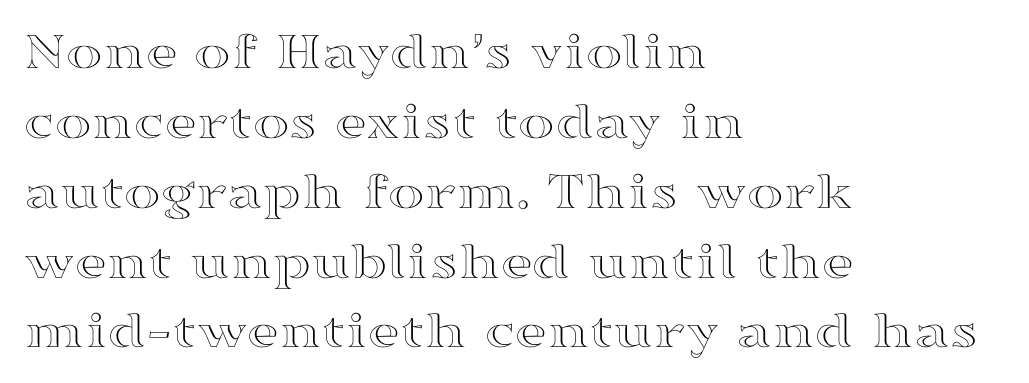
How would I describe the line gaps? Plain and ordinary. Horizontal alignment here is leftward, the default for most running prose. Rule under the text: the space is simply empty. In terms of posture, this sample is upright. The line texture is even and compact thanks to regular tracking. Do the characters align in a grid? No, the font is proportional.
